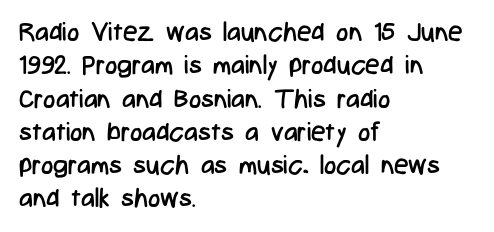
Compared with typical paragraphs, the rows here are spaced about the same. The letters stand straight up with perfectly vertical stems. Short and long lines alike share a common starting point at left. Is the stroke heavy? The answer is a plain regular-or-lighter. In terms of letterspacing, this is plain default setting. Just letters on the line, the space beneath them empty.
